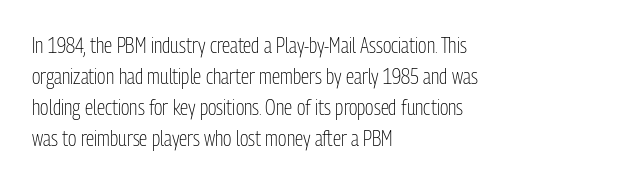
Q: Is the text bold? A: No.
Q: Is the text italic (slanted)? A: No, it is upright.
Q: Is the text underlined? A: No.
Q: How is the paragraph aligned? A: Left-aligned.
Q: Is the spacing between letters normal or unusually wide? A: Normal.
Q: Is the spacing between lines tight, normal or loose? A: Normal.
